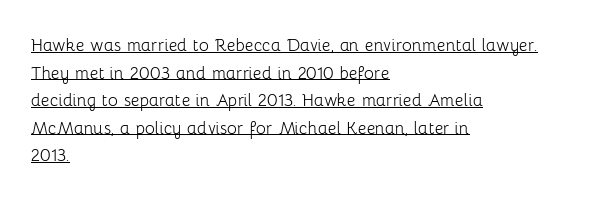
{"italic": "no", "bold": "no", "underline": "yes", "align": "left", "line_spacing": "normal", "line_spacing_ratio": 1.31, "letter_spacing": "normal", "letter_spacing_em": 0.0, "glyph_px": 21}
